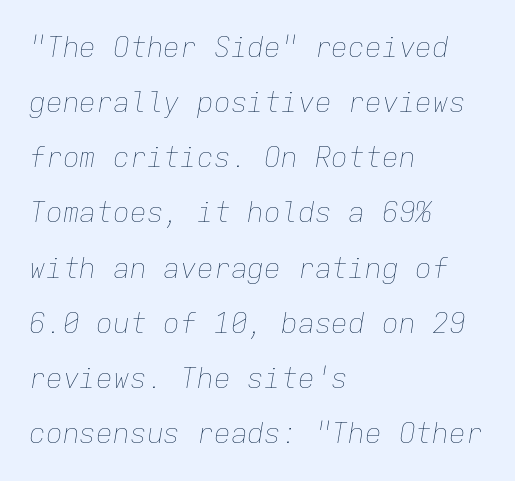
The image shows 28 px thin type, italic (leaning right), monospaced; set left-aligned, loose line spacing (1.97x), normal letter spacing, not underlined; low stroke contrast and a medium x-height.
